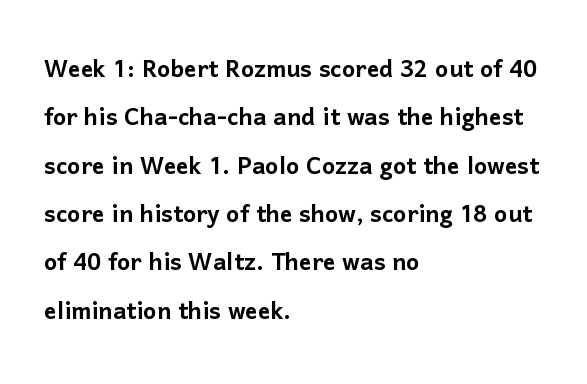
{"serif": "no", "italic": "no", "width": "normal", "stroke_contrast": "low", "x_height": "medium", "monospaced": "no", "underline": "no", "align": "left", "line_spacing": "normal", "line_spacing_ratio": 1.56, "letter_spacing": "normal", "letter_spacing_em": 0.0, "glyph_px": 31}
